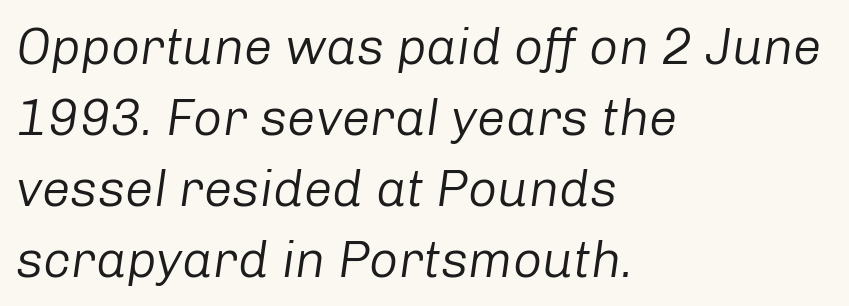
Q: Is the text bold? A: No.
Q: Is the text italic (slanted)? A: Yes, it leans right by about 8 degrees.
Q: Is the text underlined? A: No.
Q: How is the paragraph aligned? A: Left-aligned.
Q: Is the spacing between letters normal or unusually wide? A: Normal.
Q: Is the spacing between lines tight, normal or loose? A: Normal.
Q: Width (condensed, normal, or wide)? A: Normal.
Q: Stroke contrast? A: Low.
Q: x-height? A: Medium.
Q: Monospaced? A: No.
